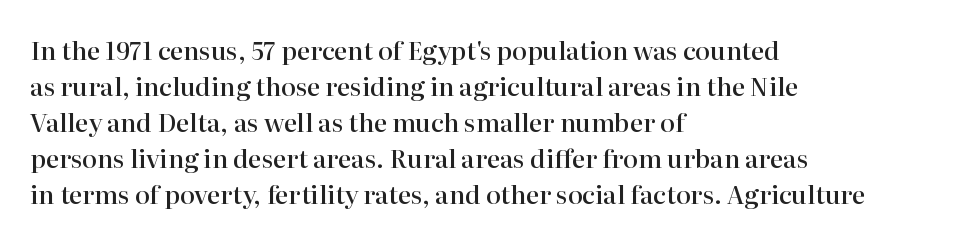
{"italic": "no", "bold": "semi", "underline": "no", "align": "left", "line_spacing": "normal", "line_spacing_ratio": 1.44, "letter_spacing": "normal", "letter_spacing_em": 0.0, "glyph_px": 25}
